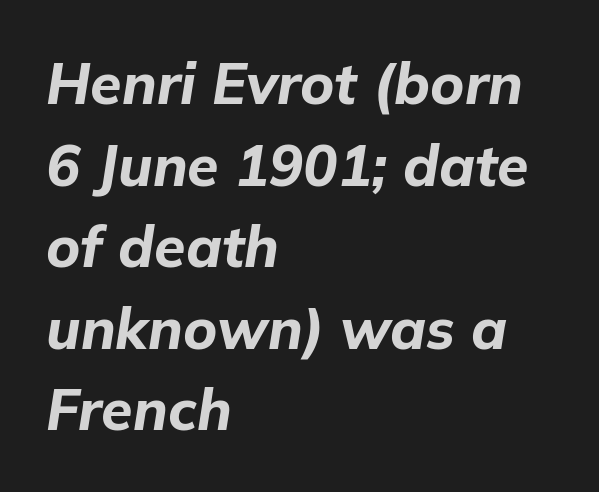
Q: Is the text bold? A: Yes.
Q: Is the text italic (slanted)? A: Yes, it leans right by about 9 degrees.
Q: Is the text underlined? A: No.
Q: How is the paragraph aligned? A: Left-aligned.
Q: Is the spacing between letters normal or unusually wide? A: Normal.
Q: Is the spacing between lines tight, normal or loose? A: Normal.
Q: Width (condensed, normal, or wide)? A: Normal.
Q: Stroke contrast? A: Low.
Q: x-height? A: Medium.
Q: Monospaced? A: No.
